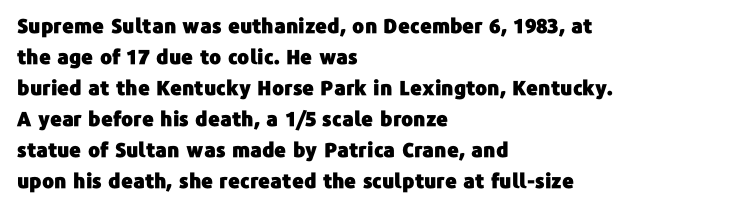
Layout note: lines flush left. Designer's note — italics off, roman on. The baseline area is clear. Reading down the column, the eye jumps a familiar distance to each next line. Default kerning and tracking; the words read as compact shapes.
